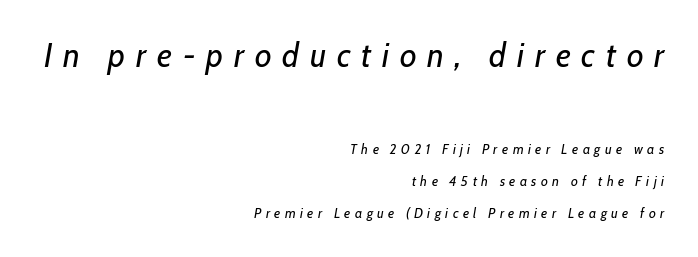
{"italic": "yes", "lean": "right", "slant_degrees": 10, "bold": "no", "weight": "regular", "width": "condensed", "stroke_contrast": "low", "x_height": "medium", "monospaced": "no", "underline": "no", "align": "right", "line_spacing": "loose", "line_spacing_ratio": 2.31, "letter_spacing": "wide", "letter_spacing_em": 0.32, "larger_block": "first", "size_ratio": 2.43, "glyph_px": 34}
